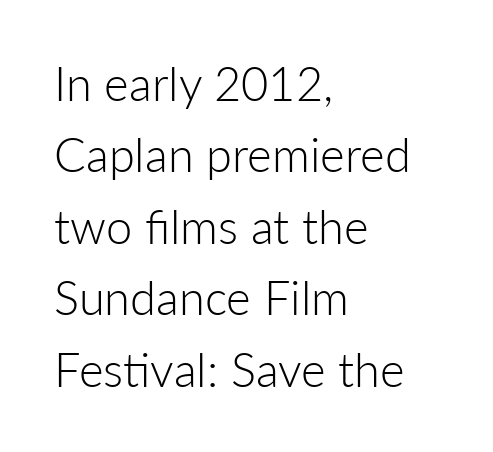
{"serif": "no", "italic": "no", "bold": "no", "weight": "light", "width": "normal", "stroke_contrast": "low", "x_height": "medium", "monospaced": "no", "underline": "no", "align": "left", "line_spacing": "normal", "line_spacing_ratio": 1.52, "letter_spacing": "normal", "letter_spacing_em": 0.0, "glyph_px": 47}
